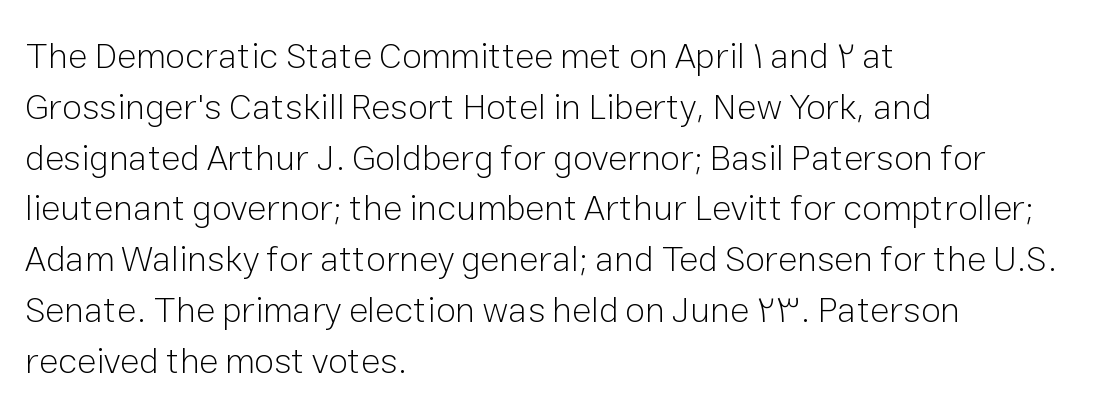
Q: Is the text bold? A: No.
Q: Is the text italic (slanted)? A: No, it is upright.
Q: Is the typeface a serif or a sans-serif typeface? A: Sans-serif.
Q: Is the text underlined? A: No.
Q: How is the paragraph aligned? A: Left-aligned.
Q: Is the spacing between letters normal or unusually wide? A: Normal.
Q: Is the spacing between lines tight, normal or loose? A: Normal.
Q: Width (condensed, normal, or wide)? A: Normal.
Q: Stroke contrast? A: Low.
Q: x-height? A: Medium.
Q: Monospaced? A: No.
